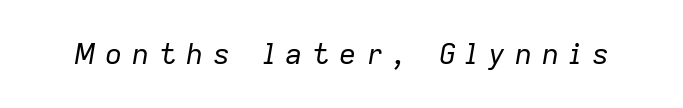
{"italic": "yes", "lean": "right", "slant_degrees": 9, "bold": "no", "weight": "regular", "width": "normal", "stroke_contrast": "low", "x_height": "medium", "monospaced": "no", "underline": "no", "letter_spacing": "wide", "letter_spacing_em": 0.33, "glyph_px": 29}
